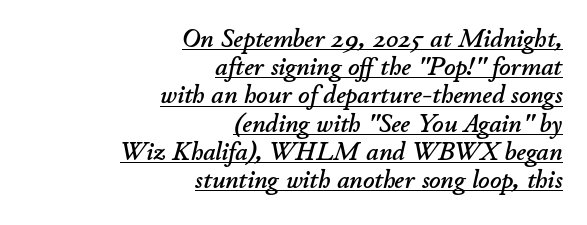
{"italic": "yes", "lean": "right", "slant_degrees": 11, "underline": "yes", "align": "right", "line_spacing": "tight", "line_spacing_ratio": 1.13, "letter_spacing": "normal", "letter_spacing_em": 0.0, "glyph_px": 25}
